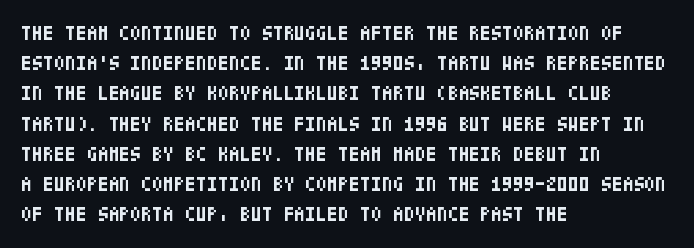
Q: Is the text bold? A: Yes.
Q: Is the text italic (slanted)? A: No, it is upright.
Q: Is the text underlined? A: No.
Q: How is the paragraph aligned? A: Left-aligned.
Q: Is the spacing between letters normal or unusually wide? A: Normal.
Q: Is the spacing between lines tight, normal or loose? A: Normal.
